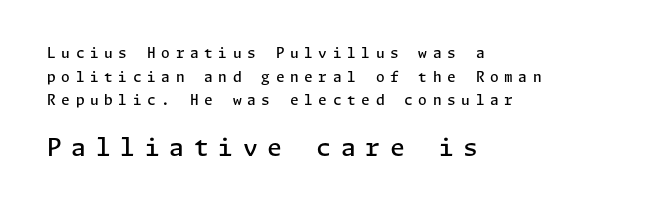
Q: Is the text bold? A: Semi-bold.
Q: Is the text italic (slanted)? A: No, it is upright.
Q: Is the text underlined? A: No.
Q: How is the paragraph aligned? A: Left-aligned.
Q: Is the spacing between letters normal or unusually wide? A: Unusually wide.
Q: Is the spacing between lines tight, normal or loose? A: Normal.
Q: Which block of text is set in a larger size, the first (top) or the second (bottom)? A: The second (bottom) one.
